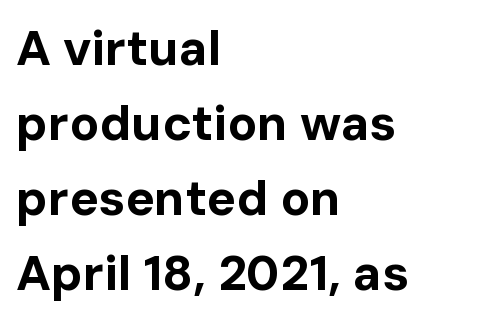
The image shows 49 px bold sans-serif type, upright; set left-aligned, normal line spacing (1.53x), normal letter spacing, not underlined; low stroke contrast and a medium x-height.
